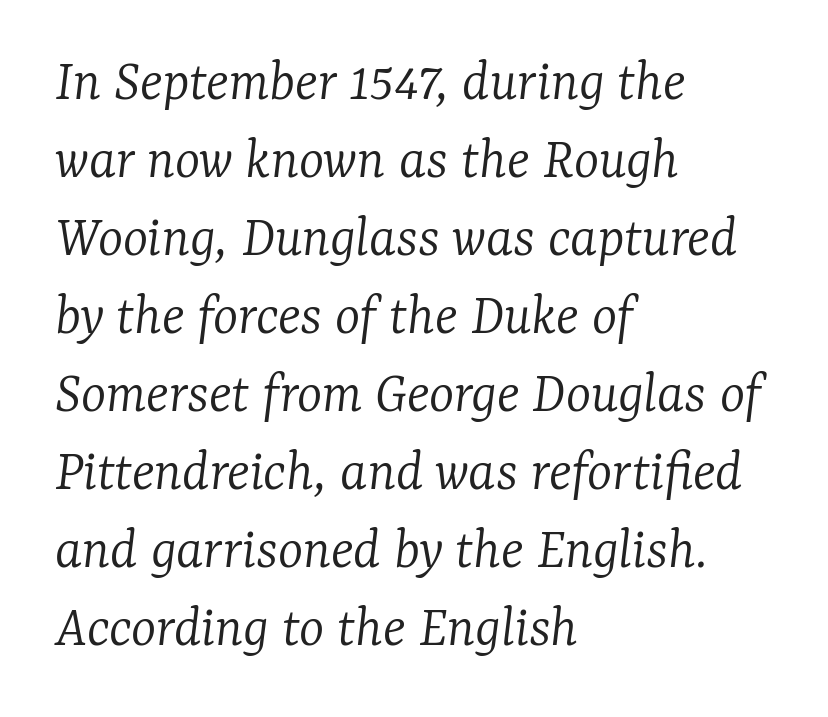
{"serif": "yes", "italic": "yes", "lean": "right", "slant_degrees": 7, "bold": "no", "weight": "light", "width": "normal", "stroke_contrast": "low", "x_height": "medium", "monospaced": "no", "underline": "no", "align": "left", "line_spacing": "normal", "line_spacing_ratio": 1.3, "letter_spacing": "normal", "letter_spacing_em": 0.0, "glyph_px": 60}
